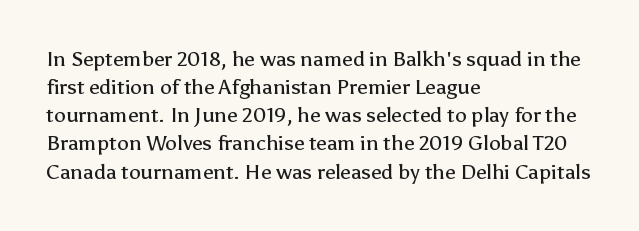
Visually the block forms a straight wall on the left and a jagged coastline on the right. Style check: upright. Bold? No — there's no thickening of the strokes. Notice how descenders clear the ascenders below comfortably — that's standard leading. Each word holds together tightly as a unit, with standard inter-letter gaps.
